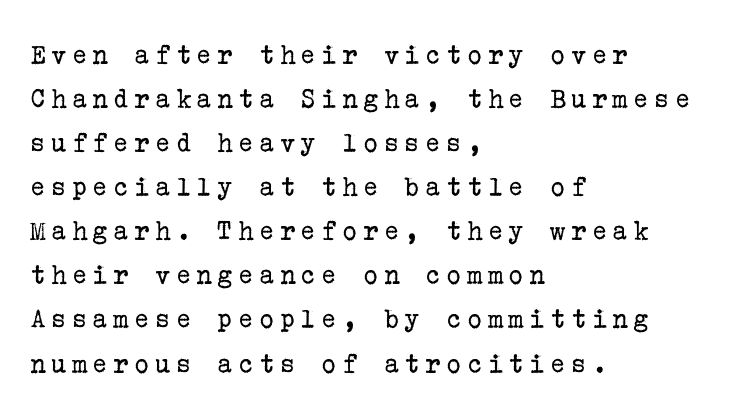
{"serif": "yes", "italic": "no", "bold": "no", "weight": "regular", "width": "normal", "stroke_contrast": "low", "x_height": "medium", "underline": "no", "align": "left", "line_spacing": "normal", "line_spacing_ratio": 1.52, "glyph_px": 29}
